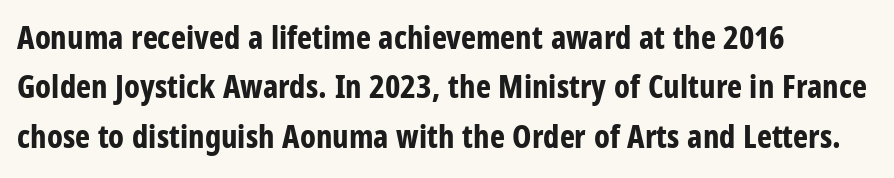
{"serif": "no", "italic": "no", "bold": "yes", "weight": "bold", "width": "condensed", "stroke_contrast": "low", "x_height": "large", "monospaced": "no", "underline": "no", "align": "left", "line_spacing": "normal", "line_spacing_ratio": 1.54, "letter_spacing": "normal", "letter_spacing_em": 0.0, "glyph_px": 32}
